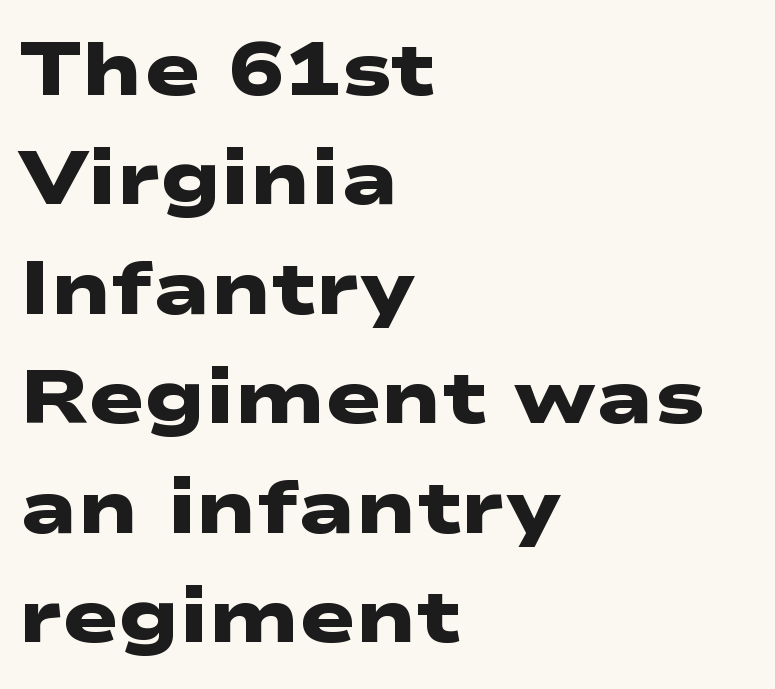
{"serif": "no", "bold": "yes", "weight": "heavy", "width": "wide", "stroke_contrast": "low", "x_height": "medium", "monospaced": "no", "underline": "no", "align": "left", "line_spacing": "normal", "line_spacing_ratio": 1.46, "letter_spacing": "normal", "letter_spacing_em": 0.0, "glyph_px": 75}
